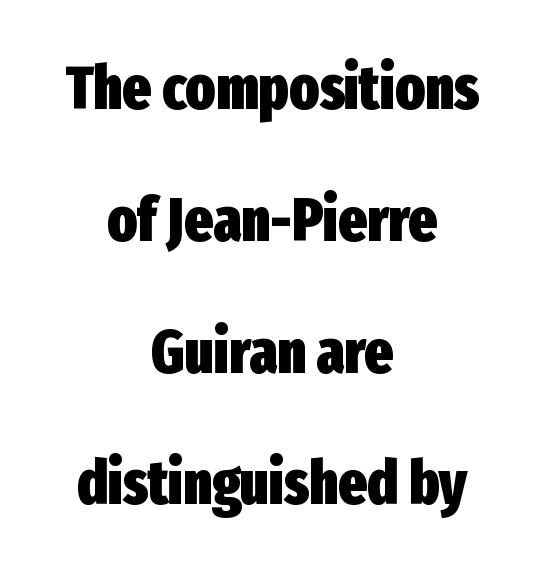
Q: Is the text bold? A: Yes.
Q: Is the text italic (slanted)? A: No, it is upright.
Q: Is the typeface a serif or a sans-serif typeface? A: Sans-serif.
Q: Is the text underlined? A: No.
Q: How is the paragraph aligned? A: Centered.
Q: Is the spacing between letters normal or unusually wide? A: Normal.
Q: Is the spacing between lines tight, normal or loose? A: Loose.
Q: Width (condensed, normal, or wide)? A: Condensed.
Q: Stroke contrast? A: Low.
Q: x-height? A: Medium.
Q: Monospaced? A: No.
